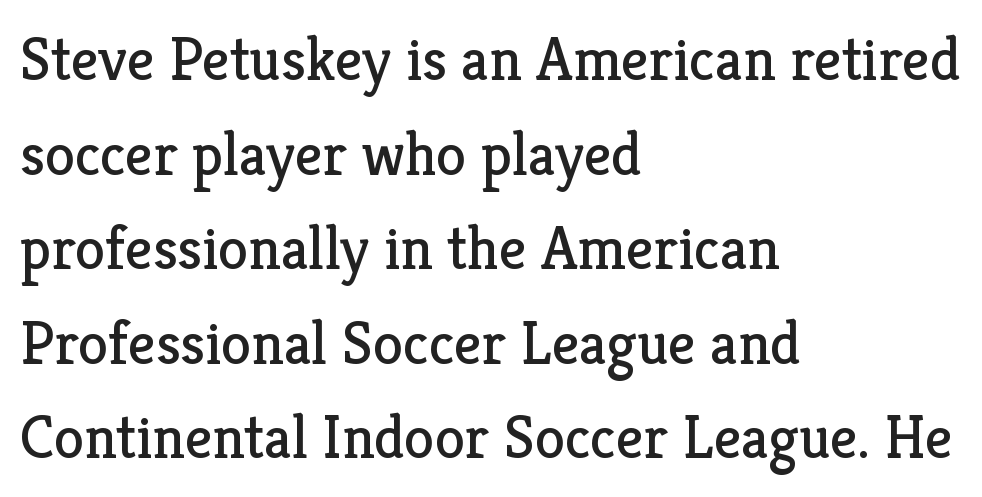
The image shows 61 px regular-weight serif type, upright; set left-aligned, normal line spacing (1.55x), normal letter spacing, not underlined; low stroke contrast and a medium x-height.
